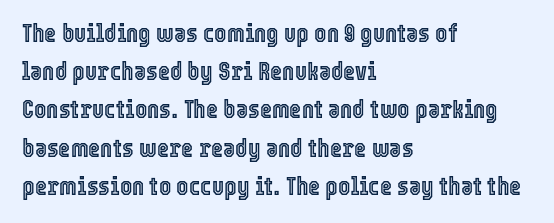
Q: Is the text italic (slanted)? A: No, it is upright.
Q: Is the text underlined? A: No.
Q: How is the paragraph aligned? A: Left-aligned.
Q: Is the spacing between letters normal or unusually wide? A: Normal.
Q: Is the spacing between lines tight, normal or loose? A: Normal.
